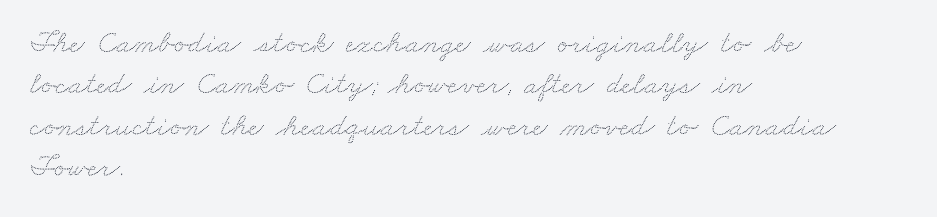
Q: Is the text underlined? A: No.
Q: How is the paragraph aligned? A: Left-aligned.
Q: Is the spacing between letters normal or unusually wide? A: Normal.
Q: Is the spacing between lines tight, normal or loose? A: Normal.
Q: Width (condensed, normal, or wide)? A: Wide.
Q: Stroke contrast? A: Low.
Q: x-height? A: Small.
Q: Monospaced? A: No.
